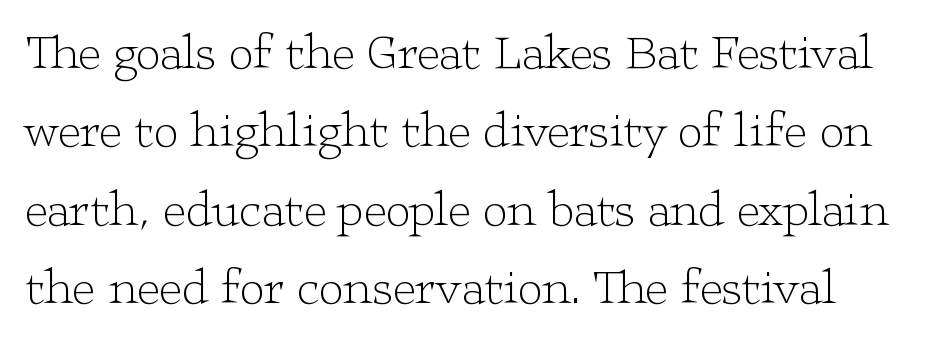
Q: Is the text bold? A: No.
Q: Is the text italic (slanted)? A: No, it is upright.
Q: Is the typeface a serif or a sans-serif typeface? A: Serif.
Q: Is the text underlined? A: No.
Q: Is the spacing between letters normal or unusually wide? A: Normal.
Q: Is the spacing between lines tight, normal or loose? A: Normal.
Q: Width (condensed, normal, or wide)? A: Wide.
Q: Stroke contrast? A: Low.
Q: x-height? A: Medium.
Q: Monospaced? A: No.
